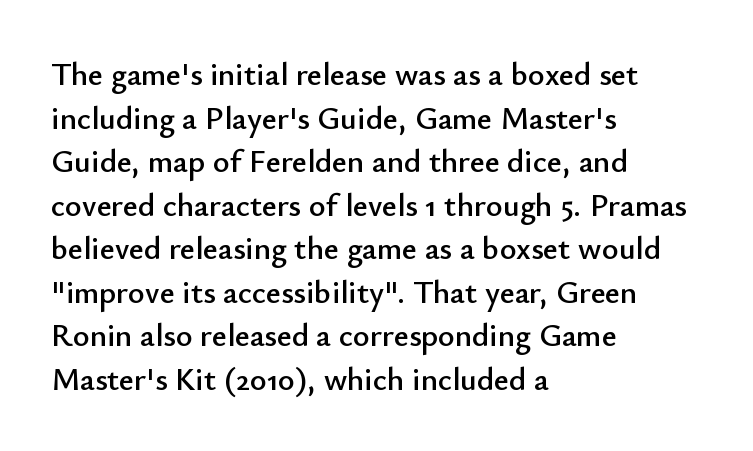
No feet cap the strokes, marking this as sans-serif type. The rendering uses a moderate line-height, typical for paragraphs. The tracking reads as untouched default to a designer's eye. This rendering uses left alignment, leaving the right contour irregular. When letters stand straight like this, we call the style roman or upright. The area under the type is left untouched.
